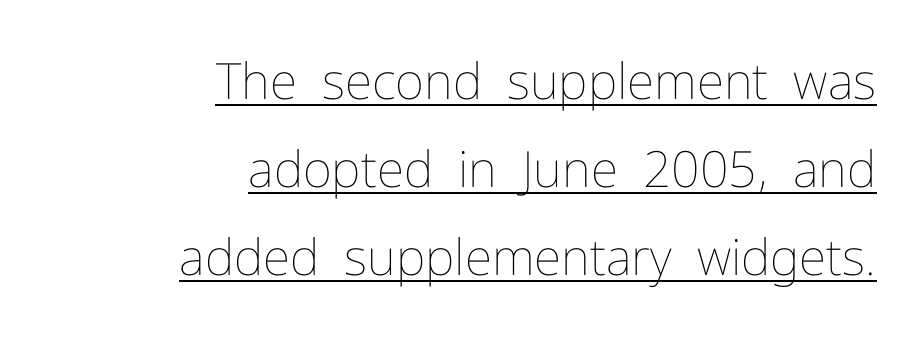
Between one letter and the next there's only the usual sliver of space. Heaviness? Minimal to ordinary, like unemphasized prose. This rendering features underlined lettering. When letters stand straight like this, we call the style roman or upright. These lines are rendered in a variable-pitch font. Right-aligned paragraph, ragged on the left.
